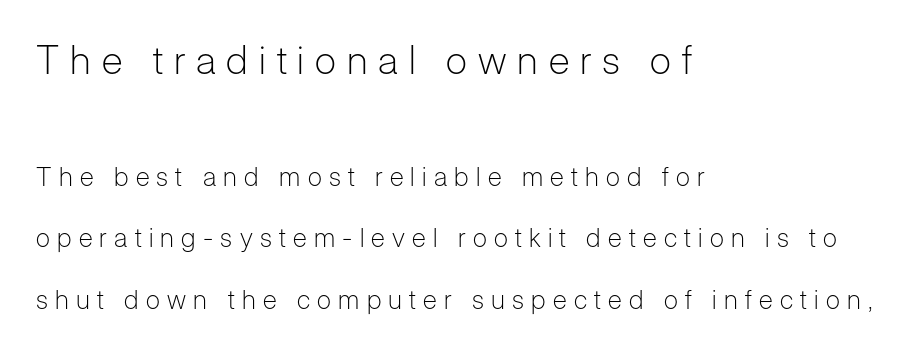
{"serif": "no", "italic": "no", "bold": "no", "weight": "light", "width": "normal", "stroke_contrast": "low", "x_height": "medium", "monospaced": "no", "underline": "no", "align": "left", "line_spacing": "loose", "line_spacing_ratio": 2.37, "letter_spacing": "wide", "letter_spacing_em": 0.28, "larger_block": "first", "size_ratio": 1.5, "glyph_px": 39}
